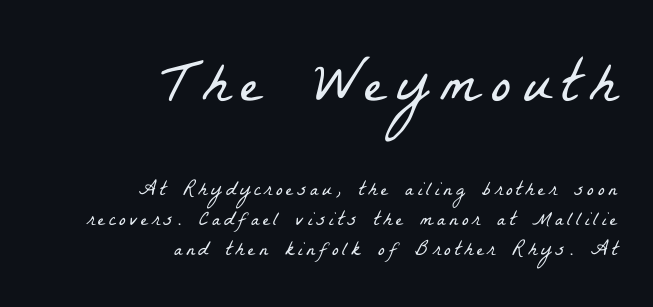
{"serif": "yes", "bold": "no", "weight": "light", "width": "condensed", "stroke_contrast": "low", "x_height": "medium", "monospaced": "no", "underline": "no", "align": "right", "line_spacing": "normal", "line_spacing_ratio": 1.49, "larger_block": "first", "size_ratio": 3.0, "glyph_px": 60}
